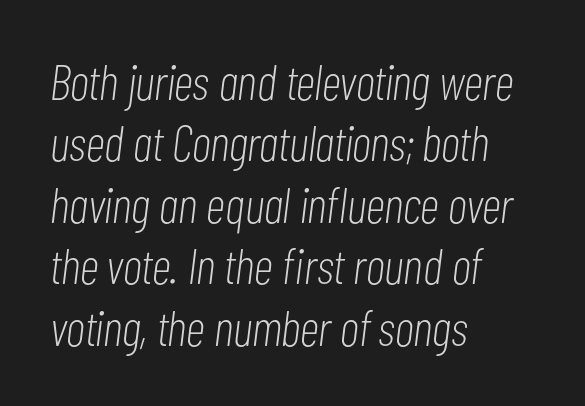
The image shows 50 px light, condensed type, italic (leaning right); set left-aligned, line spacing 1.23x, normal letter spacing, not underlined; low stroke contrast and a medium x-height.
